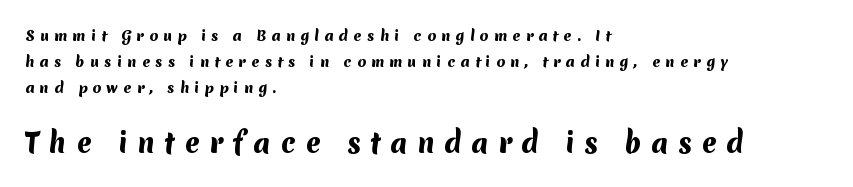
Q: Is the text bold? A: Yes.
Q: Is the text underlined? A: No.
Q: How is the paragraph aligned? A: Left-aligned.
Q: Is the spacing between letters normal or unusually wide? A: Unusually wide.
Q: Which block of text is set in a larger size, the first (top) or the second (bottom)? A: The second (bottom) one.
